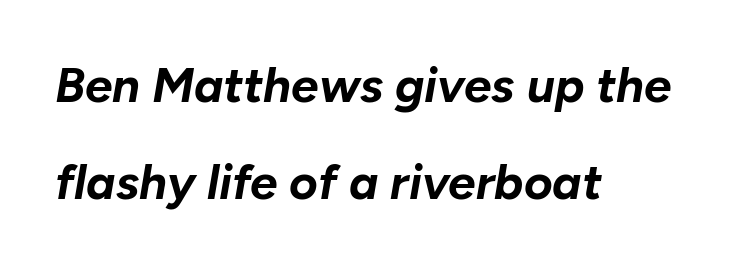
Q: Is the text bold? A: Yes.
Q: Is the text italic (slanted)? A: Yes, it leans right by about 10 degrees.
Q: Is the text underlined? A: No.
Q: How is the paragraph aligned? A: Left-aligned.
Q: Is the spacing between letters normal or unusually wide? A: Normal.
Q: Is the spacing between lines tight, normal or loose? A: Loose.
Q: Width (condensed, normal, or wide)? A: Normal.
Q: Stroke contrast? A: Low.
Q: x-height? A: Medium.
Q: Monospaced? A: No.
